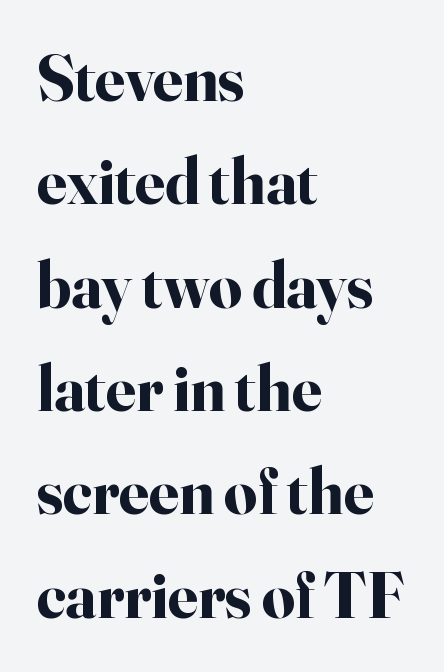
The image shows 65 px bold serif type, upright; set left-aligned, normal line spacing (1.59x), normal letter spacing, not underlined; high stroke contrast and a small x-height.
